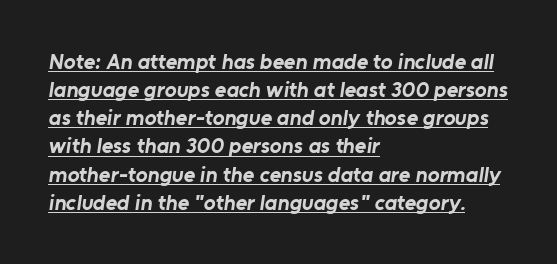
A student would call this left alignment; a typographer would say flush left, rag right. Here the glyphs are tracked normally, forming tight word shapes. Quick note: underline on. Pretty heavy lettering here — definitely bold. In terms of leading, this rendering sits right in the middle.
